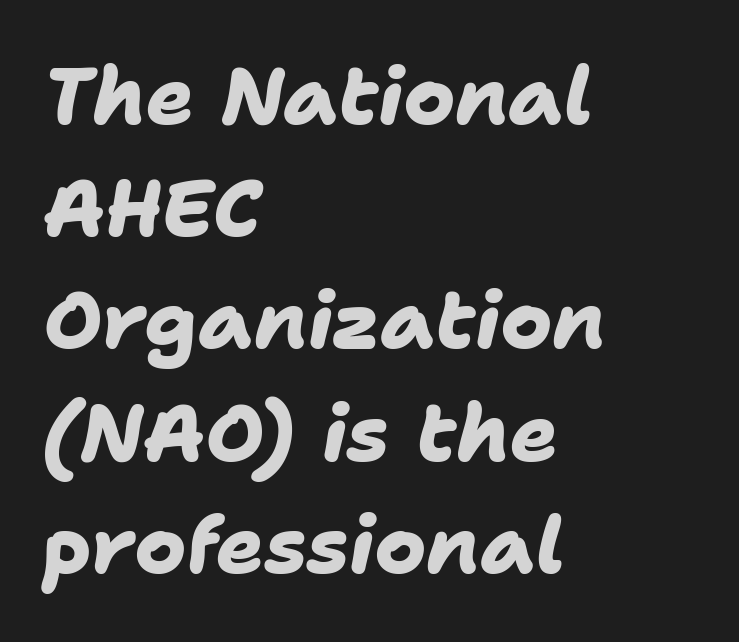
{"serif": "no", "bold": "yes", "weight": "heavy", "width": "normal", "stroke_contrast": "low", "x_height": "medium", "monospaced": "no", "underline": "no", "align": "left", "line_spacing": "normal", "line_spacing_ratio": 1.42, "letter_spacing": "normal", "letter_spacing_em": 0.0, "glyph_px": 79}
